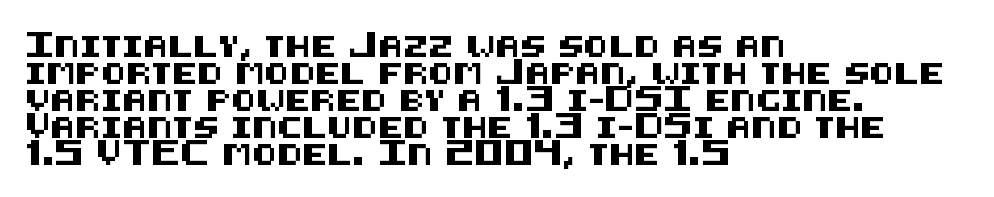
Q: Is the text italic (slanted)? A: No, it is upright.
Q: Is the text underlined? A: No.
Q: How is the paragraph aligned? A: Left-aligned.
Q: Is the spacing between letters normal or unusually wide? A: Normal.
Q: Is the spacing between lines tight, normal or loose? A: Normal.
